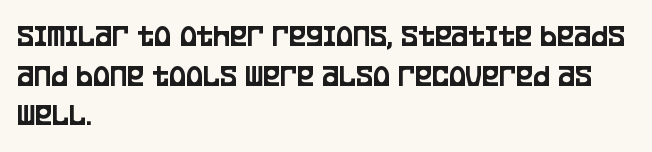
Q: Is the text italic (slanted)? A: No, it is upright.
Q: Is the typeface a serif or a sans-serif typeface? A: Sans-serif.
Q: Is the text underlined? A: No.
Q: How is the paragraph aligned? A: Left-aligned.
Q: Is the spacing between letters normal or unusually wide? A: Normal.
Q: Width (condensed, normal, or wide)? A: Condensed.
Q: Stroke contrast? A: Low.
Q: x-height? A: Large.
Q: Monospaced? A: No.
